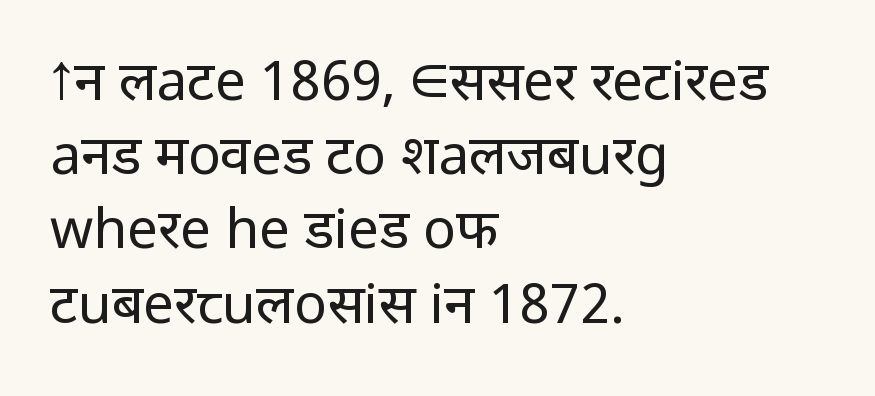
{"serif": "no", "italic": "no", "bold": "no", "weight": "regular", "width": "normal", "stroke_contrast": "low", "x_height": "medium", "monospaced": "no", "underline": "no", "align": "left", "line_spacing": "normal", "line_spacing_ratio": 1.35, "letter_spacing": "normal", "letter_spacing_em": 0.0, "glyph_px": 55}
